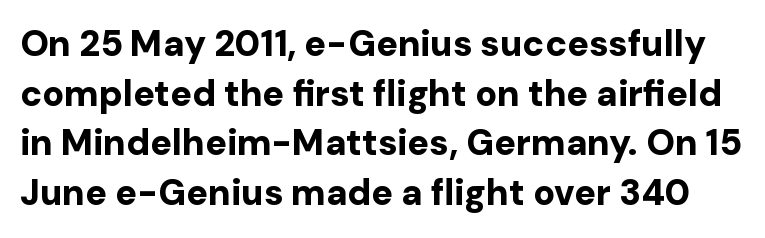
Is this a sans? Yes — the strokes have no serifs. Check the space under the baseline: it is left empty. Characters follow at the spacing the type designer built in. Typographic density is high because the face is bold. Varying glyph widths throughout — classic text-font behaviour.
